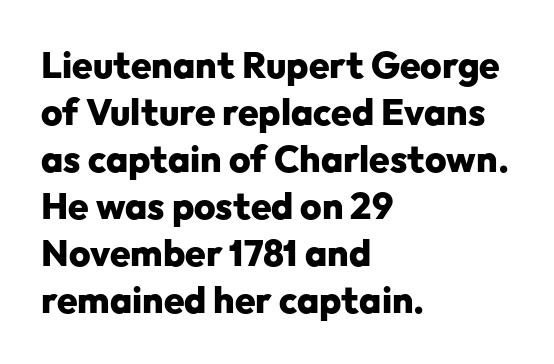
The image shows 37 px heavy sans-serif type, upright; set left-aligned, normal line spacing (1.27x), normal letter spacing, not underlined; low stroke contrast and a medium x-height.
